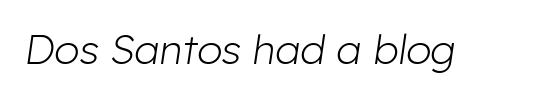
{"italic": "yes", "lean": "right", "slant_degrees": 8, "bold": "no", "weight": "light", "width": "normal", "stroke_contrast": "low", "x_height": "medium", "monospaced": "no", "underline": "no", "letter_spacing": "normal", "letter_spacing_em": 0.0, "glyph_px": 41}
